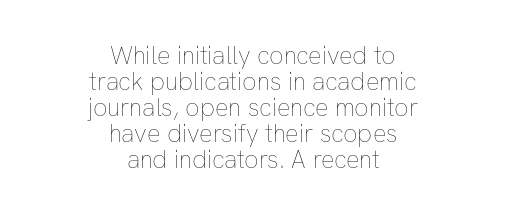
Q: Is the text bold? A: No.
Q: Is the text italic (slanted)? A: No, it is upright.
Q: Is the text underlined? A: No.
Q: How is the paragraph aligned? A: Centered.
Q: Is the spacing between letters normal or unusually wide? A: Normal.
Q: Is the spacing between lines tight, normal or loose? A: Tight.
